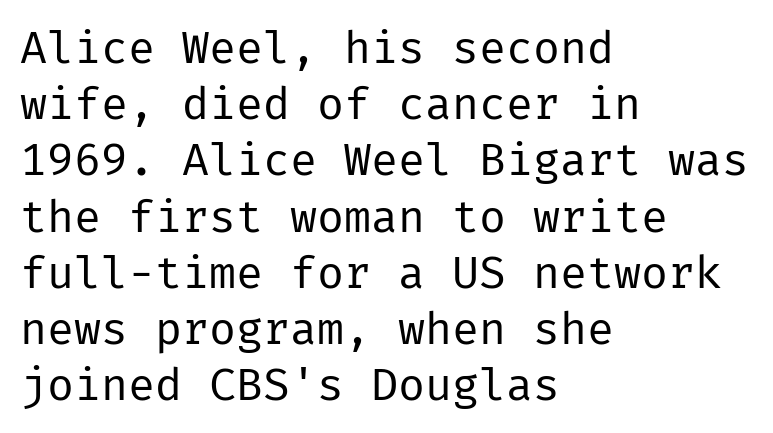
{"serif": "no", "italic": "no", "bold": "no", "weight": "regular", "width": "normal", "stroke_contrast": "low", "x_height": "medium", "underline": "no", "align": "left", "line_spacing": "normal", "line_spacing_ratio": 1.25, "letter_spacing": "normal", "letter_spacing_em": 0.0, "glyph_px": 45}
